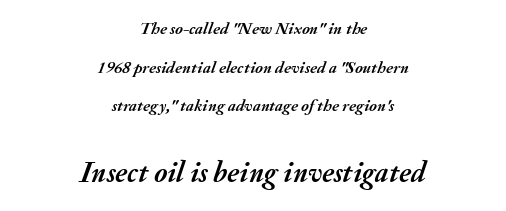
The image shows 29 px semibold type, italic (leaning right); set centered, loose line spacing (2.27x), normal letter spacing, not underlined; the second (bottom) block is 1.71x larger; medium stroke contrast and a small x-height.
